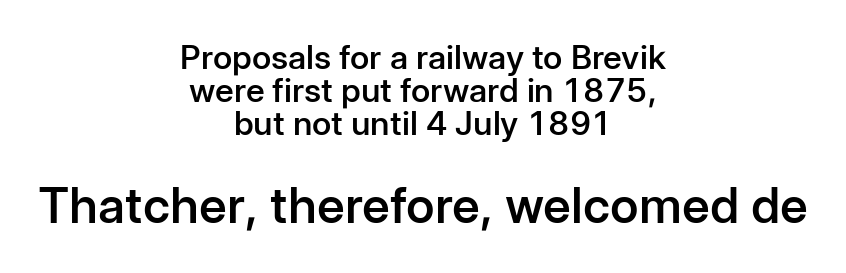
{"serif": "no", "italic": "no", "bold": "semi", "weight": "semibold", "width": "normal", "stroke_contrast": "low", "x_height": "medium", "monospaced": "no", "underline": "no", "align": "center", "line_spacing": "tight", "line_spacing_ratio": 1.0, "letter_spacing": "normal", "letter_spacing_em": 0.0, "larger_block": "second", "size_ratio": 1.48, "glyph_px": 49}
